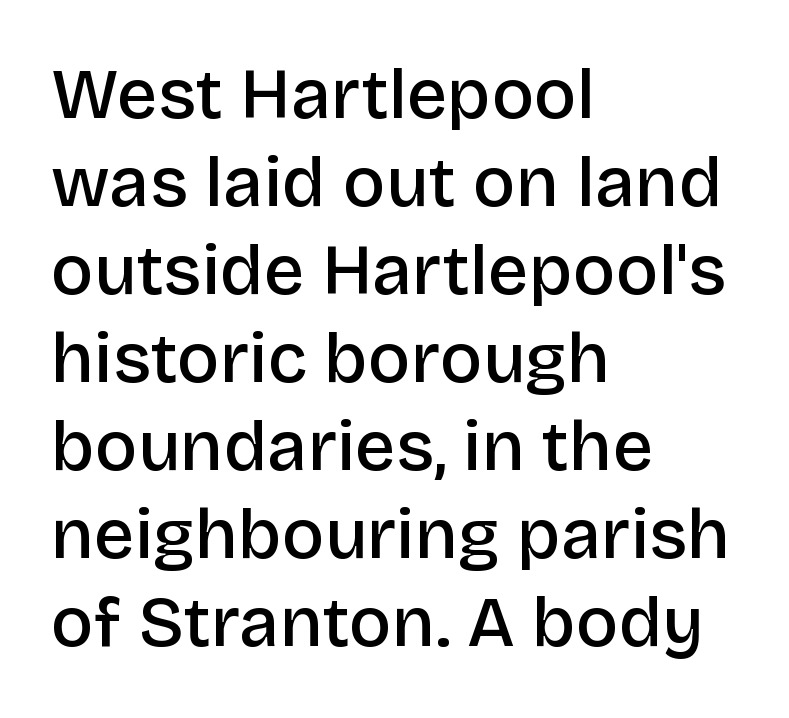
Q: Is the text bold? A: Semi-bold.
Q: Is the text italic (slanted)? A: No, it is upright.
Q: Is the typeface a serif or a sans-serif typeface? A: Sans-serif.
Q: Is the text underlined? A: No.
Q: How is the paragraph aligned? A: Left-aligned.
Q: Is the spacing between letters normal or unusually wide? A: Normal.
Q: Width (condensed, normal, or wide)? A: Normal.
Q: Stroke contrast? A: Low.
Q: x-height? A: Large.
Q: Monospaced? A: No.
